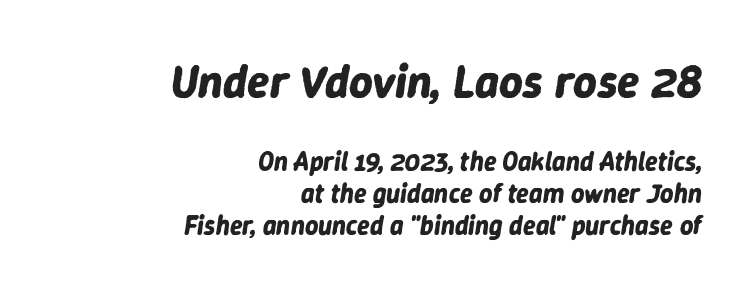
Clear beneath every line of the passage. Each glyph is drawn with heavy, bold strokes. Varying glyph widths throughout — classic text-font behaviour. Tracking here is standard; glyphs follow each other at the usual distance. The initial chunk of copy outweighs the following chunk in type size.
